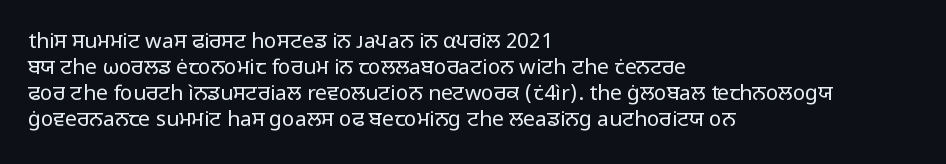
The image shows 21 px text type, upright; set left-aligned, line spacing 1.24x, normal letter spacing, not underlined.
